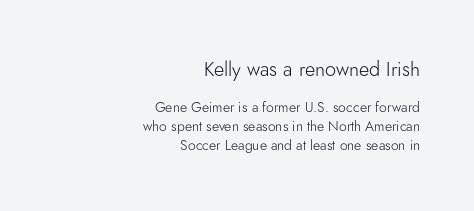
Evenly set lines give the paragraph a standard silhouette. No chunkiness to these letters — they're not bold. In terms of posture, this sample is upright. Compared with typical body copy, the letter spacing here is the same. The compositor pushed each line to the right boundary. Of the two passages, the one on top uses the larger point size.
